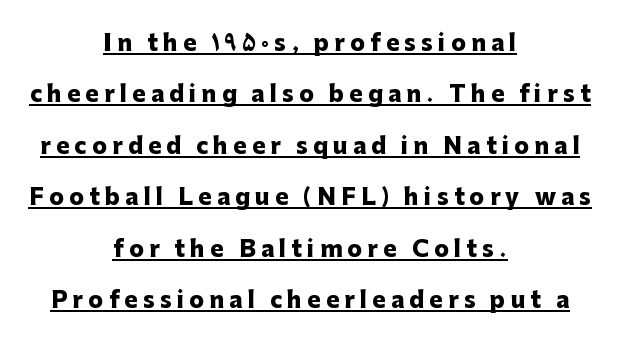
{"italic": "no", "bold": "yes", "underline": "yes", "align": "center", "line_spacing": "loose", "line_spacing_ratio": 2.34, "letter_spacing": "wide", "letter_spacing_em": 0.24, "glyph_px": 22}
